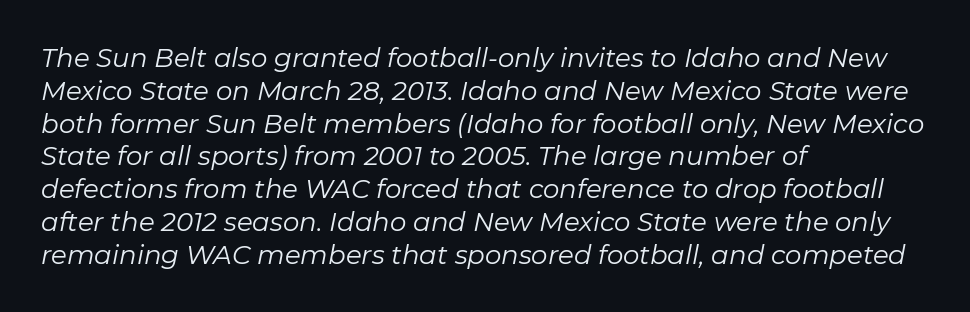
Q: Is the text bold? A: No.
Q: Is the text italic (slanted)? A: Yes, it leans right by about 11 degrees.
Q: Is the text underlined? A: No.
Q: How is the paragraph aligned? A: Left-aligned.
Q: Is the spacing between letters normal or unusually wide? A: Normal.
Q: Is the spacing between lines tight, normal or loose? A: Normal.
